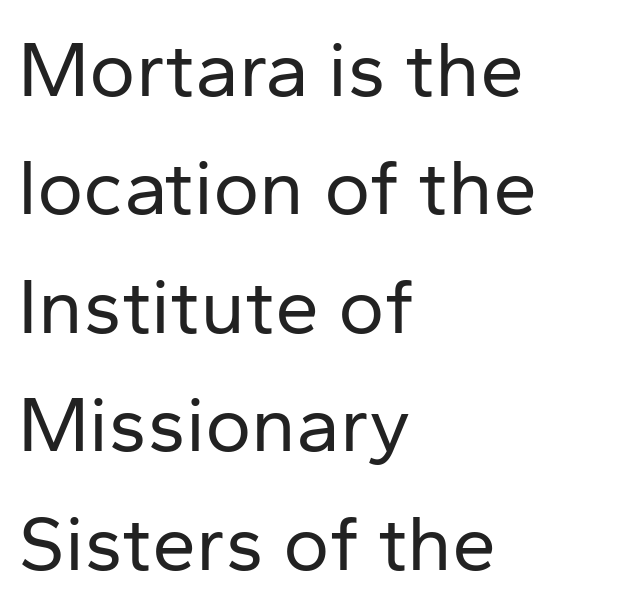
Each new line begins a customary step beneath the previous one. Italic: no, the glyphs are upright roman. Line starts are locked; line ends wander. The weight tops out at a normal text grade. Spacing between characters is what you'd get straight out of the box.
